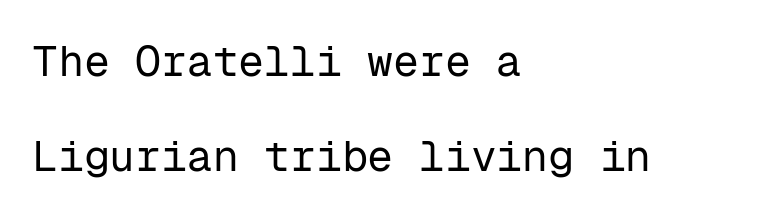
These lines keep a tight, regular rhythm from letter to letter. Characters remain perfectly vertical along every line. This sample uses a sans-serif face. These lines stand farther apart than default settings would place them.
